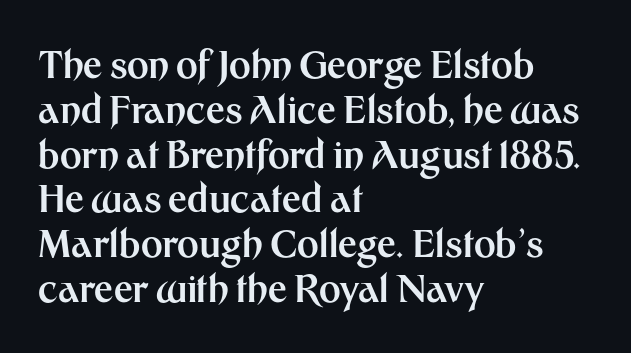
Posture: vertical. Caption: standard tracking, unaltered. Descenders hang freely into open space. Think of a printed novel: that variable character pitch is what you see here. The letters are bold, with thick, heavy strokes.
